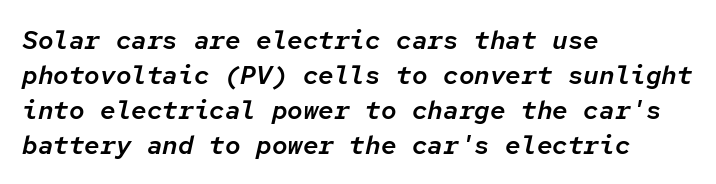
Alignment: flush left. The baseline area is clear. A normal amount of white space separates one row of letters from the next. The gaps between neighbouring characters are ordinary and unremarkable. Posture: slanted.
